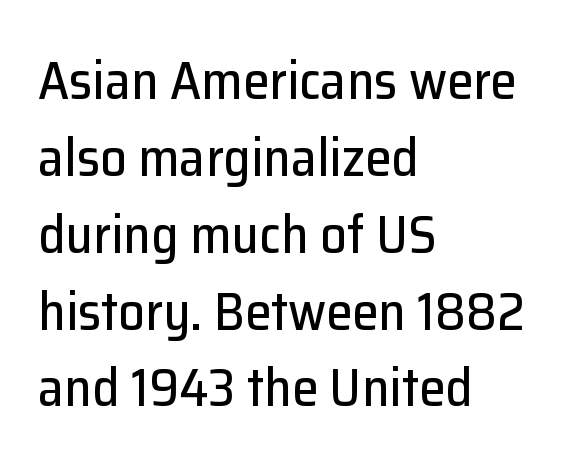
The image shows 53 px sans-serif type, upright; set left-aligned, normal line spacing (1.45x), normal letter spacing, not underlined; low stroke contrast and a medium x-height.
